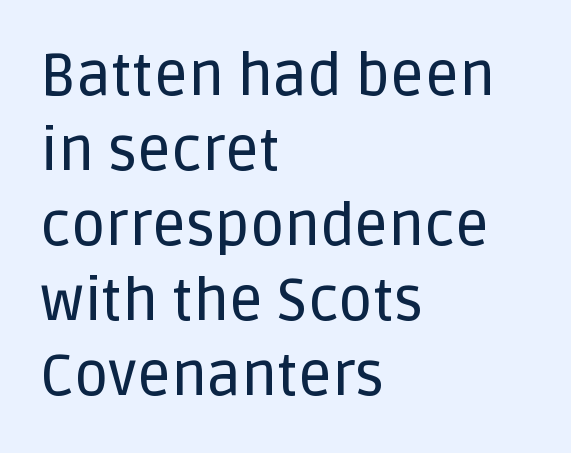
Is there much room between lines? A standard amount, neither cramped nor airy. Looks like regular typesetting: each glyph gets only the width it needs. This is roman type, the default non-slanted kind. The space directly below the letters is spotless. Regarding serifs, this sample does without them.
